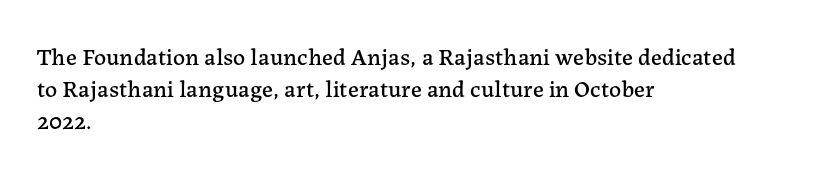
The image shows 24 px text type, upright; set left-aligned, normal line spacing (1.34x), normal letter spacing, not underlined.
